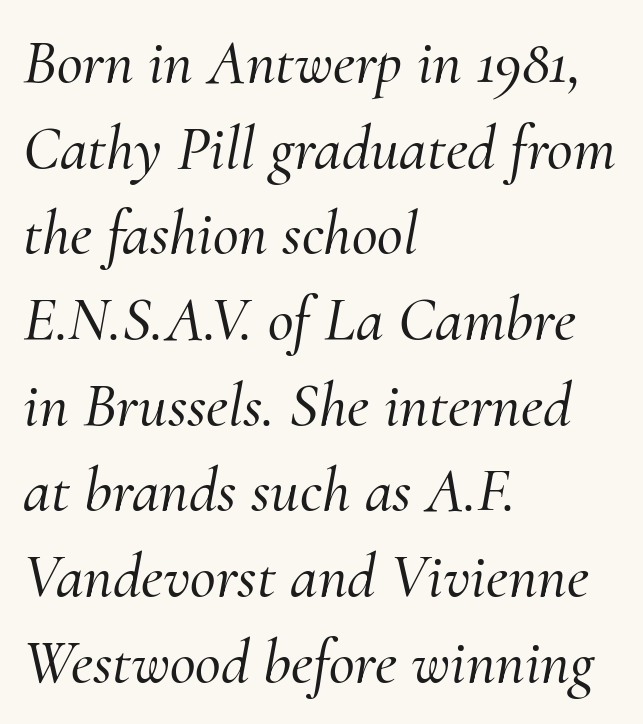
{"serif": "yes", "italic": "yes", "lean": "right", "slant_degrees": 10, "width": "normal", "stroke_contrast": "medium", "x_height": "small", "monospaced": "no", "underline": "no", "align": "left", "line_spacing": "normal", "line_spacing_ratio": 1.36, "letter_spacing": "normal", "letter_spacing_em": 0.0, "glyph_px": 63}
